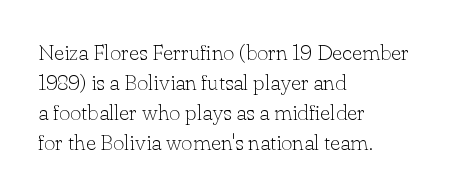
The letterforms sit shoulder to shoulder at normal distance. The space directly below the letters is spotless. Counters stay open thanks to moderate or lighter strokes. The vertical gap from one line to the next is medium. Ascenders rise straight up at ninety degrees. The ragged edge is on the right, which tells us the setting is flush left.
